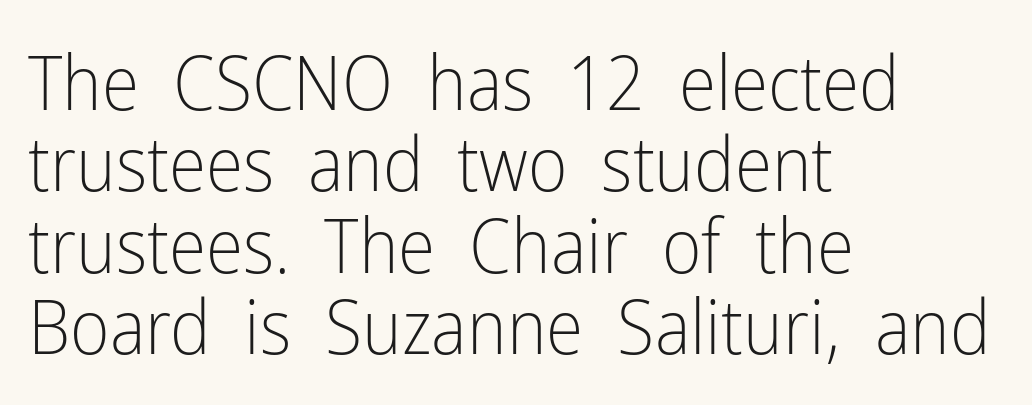
The lines are quadded left. In terms of letterform style, serifs are entirely absent. The rendering keeps characters at their native spacing. Designer's note — italics off, roman on. Bare-footed words on every line. Interline gaps are noticeably narrow in this sample.
